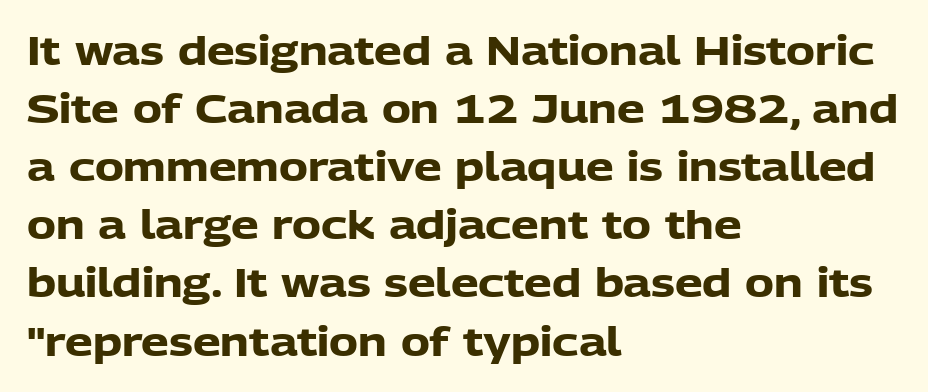
{"serif": "no", "italic": "no", "bold": "yes", "weight": "heavy", "width": "normal", "stroke_contrast": "low", "x_height": "medium", "monospaced": "no", "underline": "no", "align": "left", "line_spacing": "normal", "line_spacing_ratio": 1.49, "letter_spacing": "normal", "letter_spacing_em": 0.0, "glyph_px": 39}
